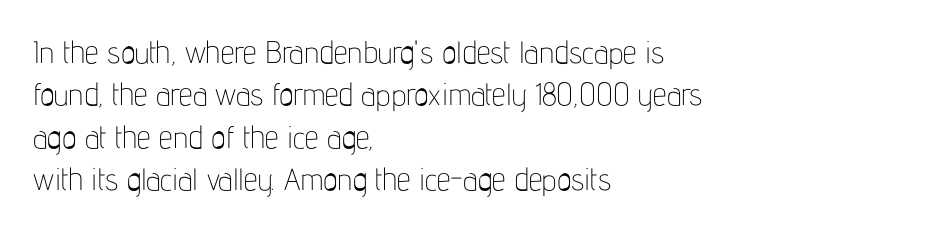
{"serif": "no", "italic": "no", "bold": "no", "weight": "thin", "width": "condensed", "stroke_contrast": "low", "x_height": "medium", "monospaced": "no", "underline": "no", "align": "left", "line_spacing": "normal", "line_spacing_ratio": 1.37, "letter_spacing": "normal", "letter_spacing_em": 0.0, "glyph_px": 31}
